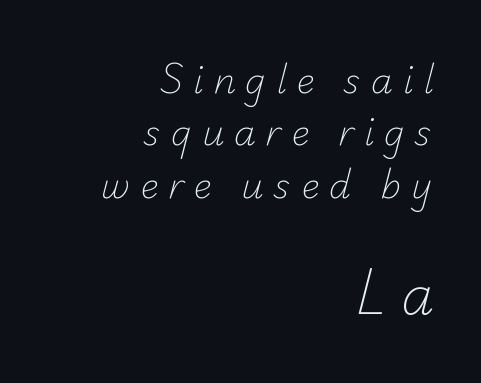
The image shows 52 px light sans-serif type; set right-aligned, normal line spacing (1.5x), unusually wide letter spacing (+0.27 em), not underlined; the second (bottom) block is 1.49x larger; low stroke contrast and a small x-height.
